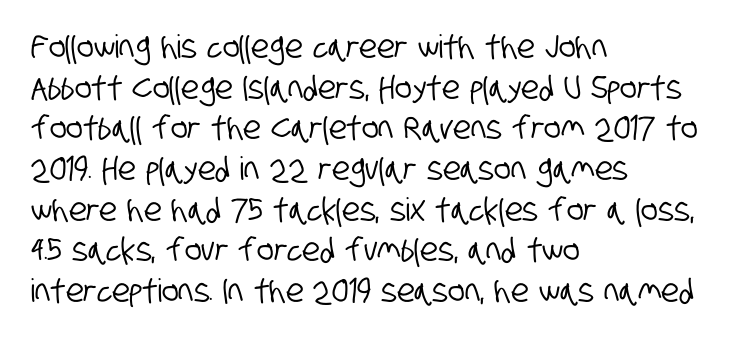
The image shows 32 px condensed sans-serif type; set left-aligned, normal line spacing (1.27x), normal letter spacing, not underlined; low stroke contrast and a large x-height.
